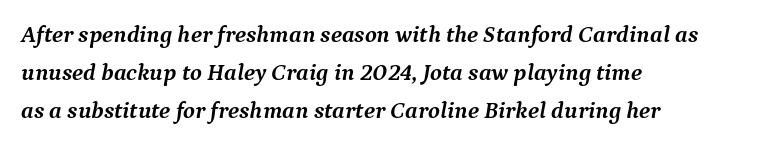
{"italic": "yes", "lean": "right", "slant_degrees": 9, "bold": "yes", "underline": "no", "align": "left", "line_spacing": "normal", "line_spacing_ratio": 1.58, "letter_spacing": "normal", "letter_spacing_em": 0.0, "glyph_px": 24}
